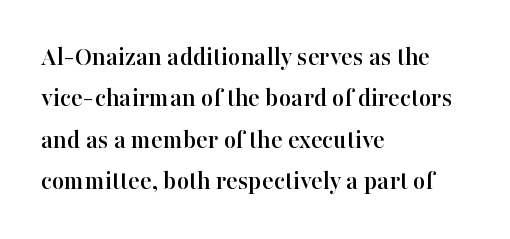
Q: Is the text italic (slanted)? A: No, it is upright.
Q: Is the text underlined? A: No.
Q: How is the paragraph aligned? A: Left-aligned.
Q: Is the spacing between letters normal or unusually wide? A: Normal.
Q: Is the spacing between lines tight, normal or loose? A: Normal.
